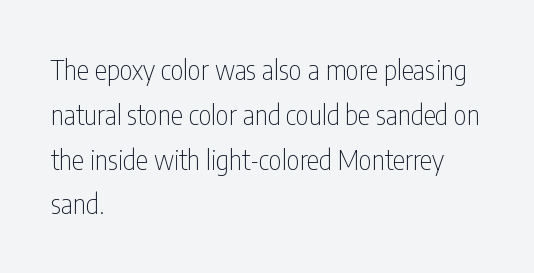
Q: Is the text bold? A: No.
Q: Is the text italic (slanted)? A: No, it is upright.
Q: Is the typeface a serif or a sans-serif typeface? A: Sans-serif.
Q: Is the text underlined? A: No.
Q: How is the paragraph aligned? A: Left-aligned.
Q: Is the spacing between letters normal or unusually wide? A: Normal.
Q: Is the spacing between lines tight, normal or loose? A: Normal.
Q: Width (condensed, normal, or wide)? A: Condensed.
Q: Stroke contrast? A: Low.
Q: x-height? A: Medium.
Q: Monospaced? A: No.
